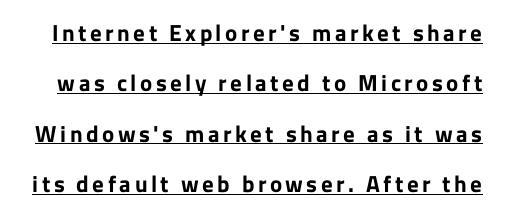
This sample trades compactness for vertical openness between lines. Each glyph is drawn with heavy, bold strokes. Has an underline been added? It has. Characters remain perfectly vertical along every line.
